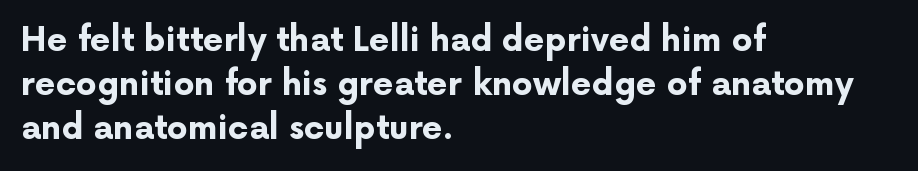
The image shows 33 px bold sans-serif type, upright; set left-aligned, normal line spacing (1.34x), normal letter spacing, not underlined; low stroke contrast and a medium x-height.
